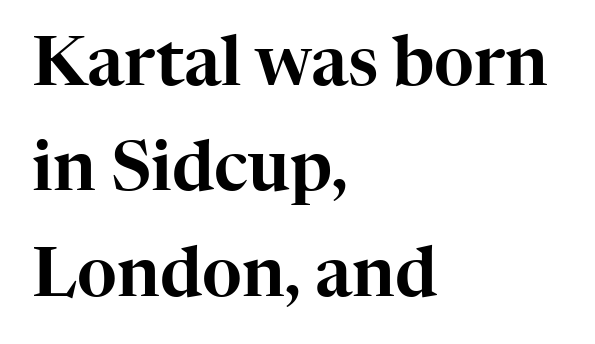
The lettering stays uniformly vertical, giving the passage a roman look. Any mark beneath the type? The region is blank. Stroke terminals: seriffed. Note the varied advance widths — an 'i' is clearly narrower than an 'm'.
